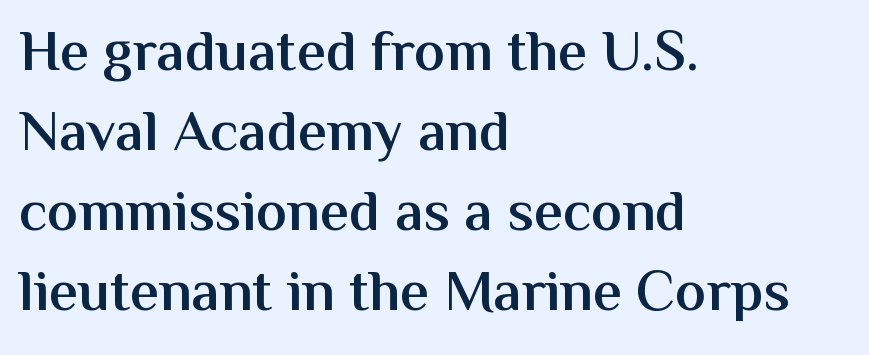
This is the in-between weight designers call semibold or demi. The typeface chosen for these lines omits serifs. The rendering anchors every line to the left-hand side. The glyphs are unaccompanied by any horizontal stroke below them. Notice how descenders clear the ascenders below comfortably — that's standard leading.
